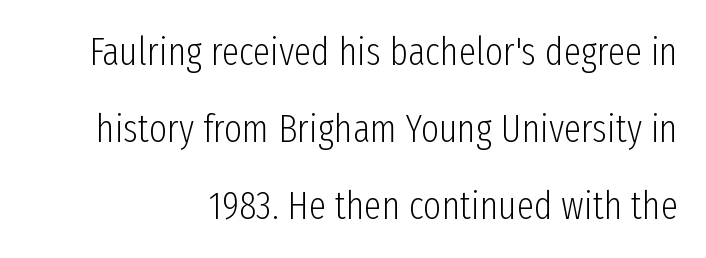
These glyphs show unthickened strokes, regular width or finer. What kind of face is this? One without serifs — a sans. Rule under the text: the space is simply empty. Spacing verdict: proportional, widths tailored to each character. The line-height multiplier appears high, well above default. The text block is weighted toward the right margin, trailing off unevenly leftward.
